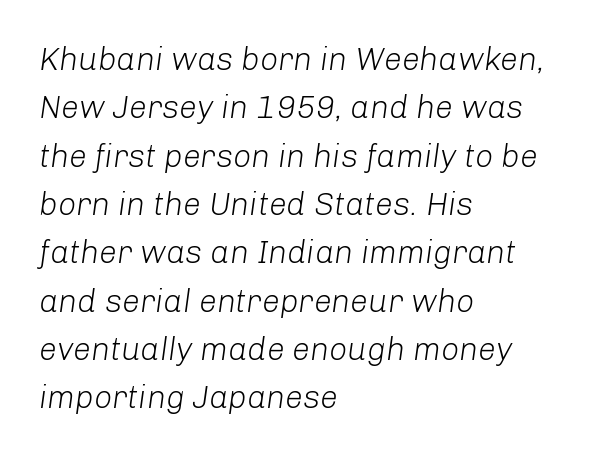
You can tell it's italic because the verticals aren't actually vertical. No letter is thick-stroked: the sample isn't bold. Bare-footed words on every line. This sample has the flowing, uneven cadence of proportional lettering. You could call the tracking neutral — neither tight nor loose. Leading matches the norm, producing a regular column.
